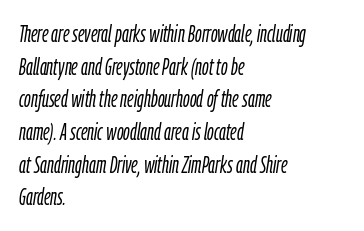
{"italic": "yes", "lean": "right", "slant_degrees": 9, "bold": "no", "underline": "no", "align": "left", "line_spacing": "normal", "line_spacing_ratio": 1.42, "letter_spacing": "normal", "letter_spacing_em": 0.0, "glyph_px": 23}
